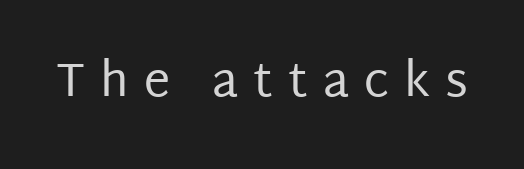
Q: Is the text bold? A: No.
Q: Is the text italic (slanted)? A: No, it is upright.
Q: Is the typeface a serif or a sans-serif typeface? A: Sans-serif.
Q: Is the text underlined? A: No.
Q: Is the spacing between letters normal or unusually wide? A: Unusually wide.
Q: Width (condensed, normal, or wide)? A: Normal.
Q: Stroke contrast? A: Low.
Q: x-height? A: Large.
Q: Monospaced? A: No.
